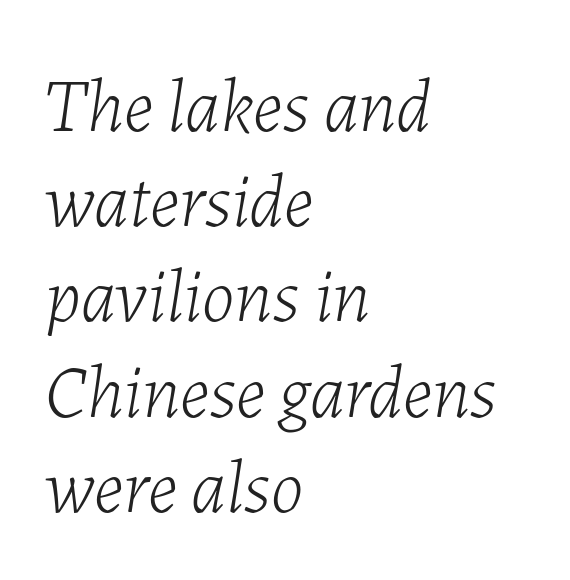
{"italic": "yes", "lean": "right", "slant_degrees": 7, "bold": "no", "weight": "light", "width": "normal", "stroke_contrast": "low", "x_height": "medium", "monospaced": "no", "underline": "no", "align": "left", "line_spacing": "normal", "line_spacing_ratio": 1.27, "letter_spacing": "normal", "letter_spacing_em": 0.0, "glyph_px": 75}
